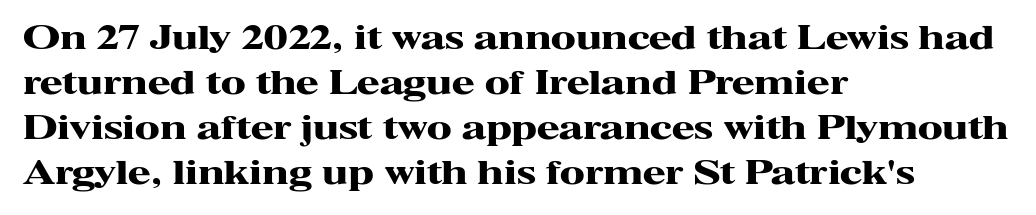
Q: Is the text bold? A: Yes.
Q: Is the text italic (slanted)? A: No, it is upright.
Q: Is the typeface a serif or a sans-serif typeface? A: Serif.
Q: Is the text underlined? A: No.
Q: How is the paragraph aligned? A: Left-aligned.
Q: Is the spacing between letters normal or unusually wide? A: Normal.
Q: Is the spacing between lines tight, normal or loose? A: Normal.
Q: Width (condensed, normal, or wide)? A: Wide.
Q: Stroke contrast? A: High.
Q: x-height? A: Medium.
Q: Monospaced? A: No.
